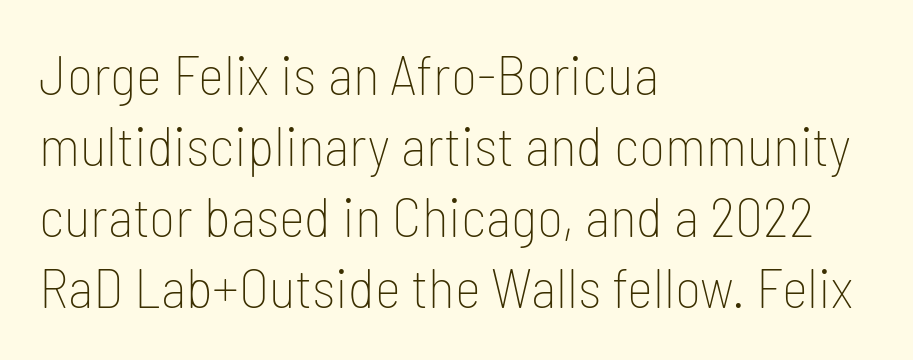
Q: Is the text bold? A: No.
Q: Is the text italic (slanted)? A: No, it is upright.
Q: Is the typeface a serif or a sans-serif typeface? A: Sans-serif.
Q: Is the text underlined? A: No.
Q: How is the paragraph aligned? A: Left-aligned.
Q: Is the spacing between letters normal or unusually wide? A: Normal.
Q: Is the spacing between lines tight, normal or loose? A: Normal.
Q: Width (condensed, normal, or wide)? A: Condensed.
Q: Stroke contrast? A: Low.
Q: x-height? A: Medium.
Q: Monospaced? A: No.
